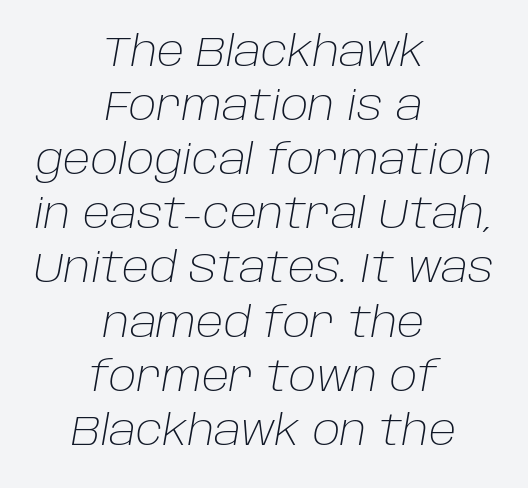
The image shows 41 px light type, italic (leaning right); set centered, normal line spacing (1.32x), normal letter spacing, not underlined; low stroke contrast and a large x-height.
